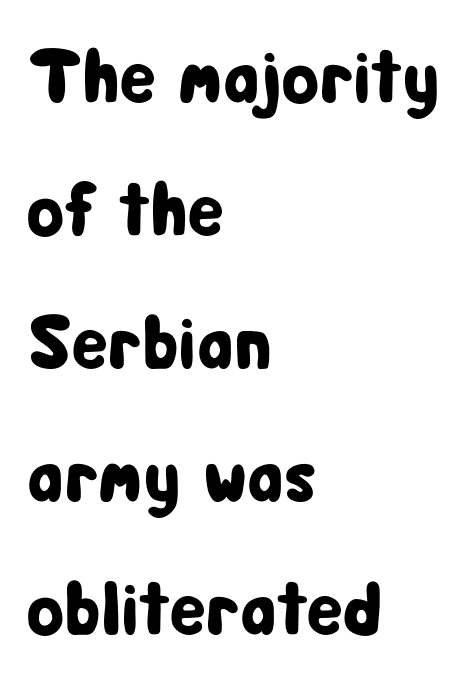
Q: Is the text italic (slanted)? A: No, it is upright.
Q: Is the typeface a serif or a sans-serif typeface? A: Sans-serif.
Q: Is the text underlined? A: No.
Q: How is the paragraph aligned? A: Left-aligned.
Q: Is the spacing between letters normal or unusually wide? A: Normal.
Q: Width (condensed, normal, or wide)? A: Condensed.
Q: Stroke contrast? A: Low.
Q: x-height? A: Medium.
Q: Monospaced? A: No.
